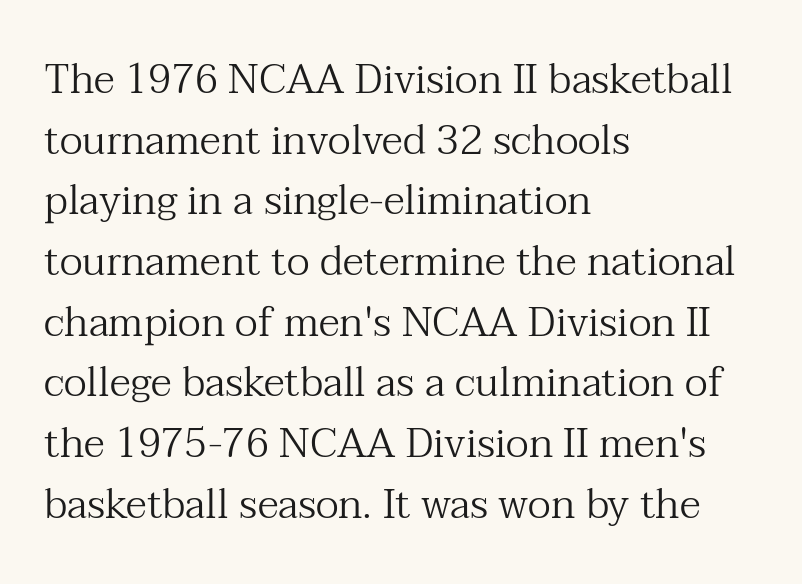
Counters stay open thanks to moderate or lighter strokes. Baseline-to-baseline distance is the conventional proportion of letter height. All the whitespace from short lines collects on the right. Spacing verdict: proportional, widths tailored to each character.
